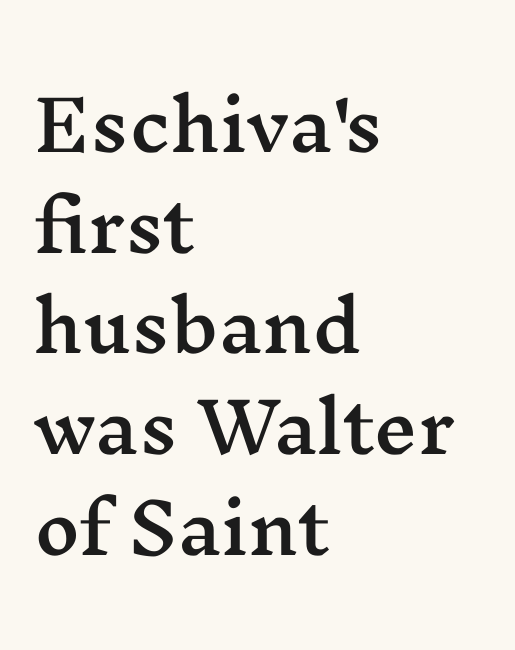
The vertical gap from one line to the next is medium. The rendering uses natural spacing where letterforms have individual widths. One-word summary of the alignment: left. When letters stand straight like this, we call the style roman or upright. The baseline area is clear. You can tell from the footed stems that serif type was used.
